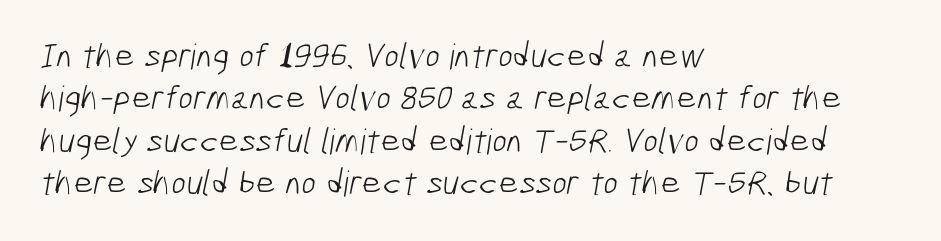
Q: Is the text bold? A: No.
Q: Is the typeface a serif or a sans-serif typeface? A: Sans-serif.
Q: Is the text underlined? A: No.
Q: How is the paragraph aligned? A: Left-aligned.
Q: Is the spacing between letters normal or unusually wide? A: Normal.
Q: Width (condensed, normal, or wide)? A: Condensed.
Q: Stroke contrast? A: Low.
Q: x-height? A: Medium.
Q: Monospaced? A: No.
